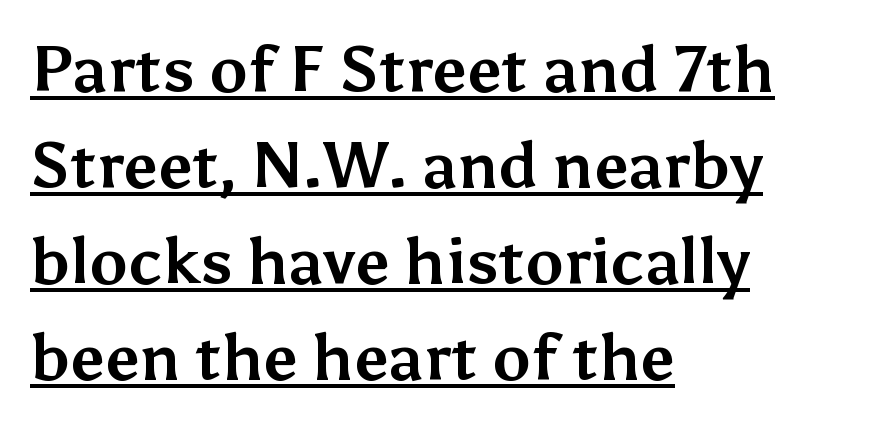
Q: Is the text bold? A: Yes.
Q: Is the text italic (slanted)? A: No, it is upright.
Q: Is the typeface a serif or a sans-serif typeface? A: Sans-serif.
Q: Is the text underlined? A: Yes.
Q: How is the paragraph aligned? A: Left-aligned.
Q: Is the spacing between letters normal or unusually wide? A: Normal.
Q: Is the spacing between lines tight, normal or loose? A: Normal.
Q: Width (condensed, normal, or wide)? A: Normal.
Q: Stroke contrast? A: Medium.
Q: x-height? A: Medium.
Q: Monospaced? A: No.
